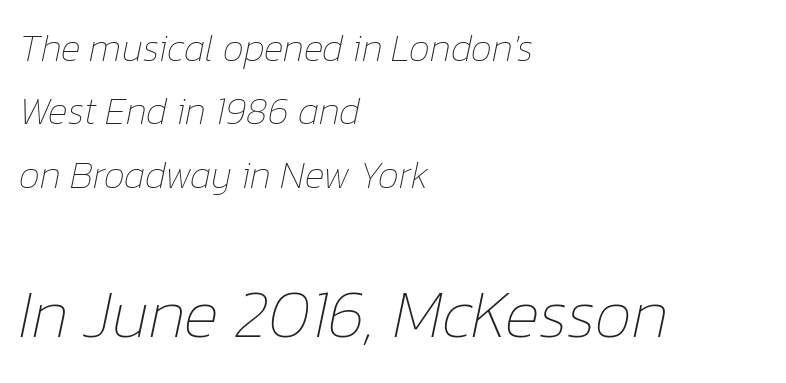
Q: Is the text bold? A: No.
Q: Is the text italic (slanted)? A: Yes, it leans right by about 12 degrees.
Q: Is the text underlined? A: No.
Q: How is the paragraph aligned? A: Left-aligned.
Q: Is the spacing between letters normal or unusually wide? A: Normal.
Q: Is the spacing between lines tight, normal or loose? A: Normal.
Q: Which block of text is set in a larger size, the first (top) or the second (bottom)? A: The second (bottom) one.
Q: Width (condensed, normal, or wide)? A: Normal.
Q: Stroke contrast? A: Low.
Q: x-height? A: Medium.
Q: Monospaced? A: No.
